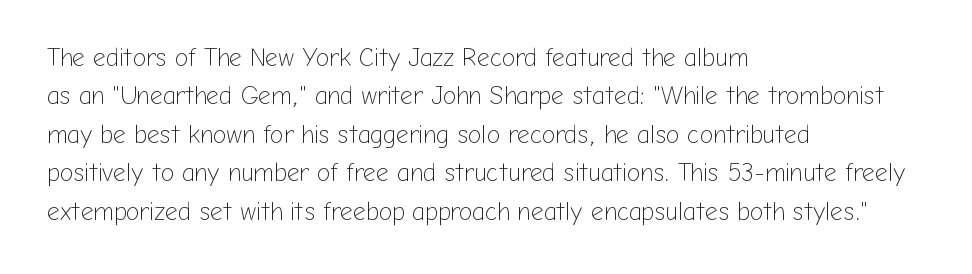
This sample uses an upright cut, with every glyph sitting square on the baseline. The string is rendered with underlining switched off. Tracking value appears to be zero — textbook default spacing. The lines in this sample share a left origin and differ only in where they stop. Vertical spacing — default.
